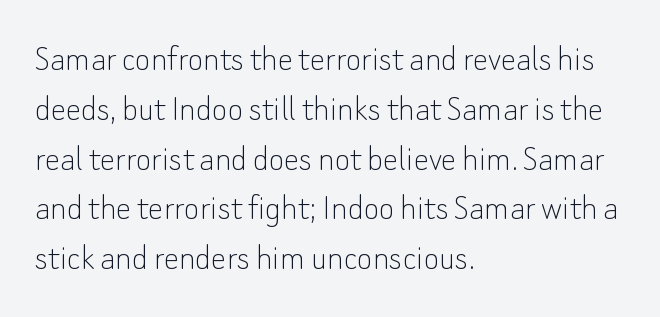
The image shows 38 px thin sans-serif type, upright; set left-aligned, normal line spacing (1.31x), normal letter spacing, not underlined; low stroke contrast and a small x-height.
